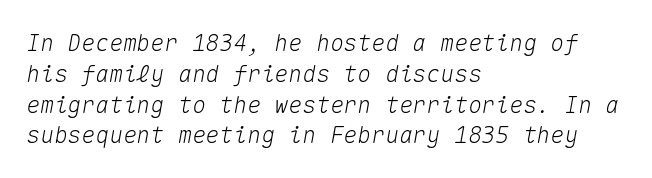
Q: Is the text italic (slanted)? A: Yes, it leans right by about 10 degrees.
Q: Is the text underlined? A: No.
Q: How is the paragraph aligned? A: Left-aligned.
Q: Is the spacing between letters normal or unusually wide? A: Normal.
Q: Is the spacing between lines tight, normal or loose? A: Normal.
